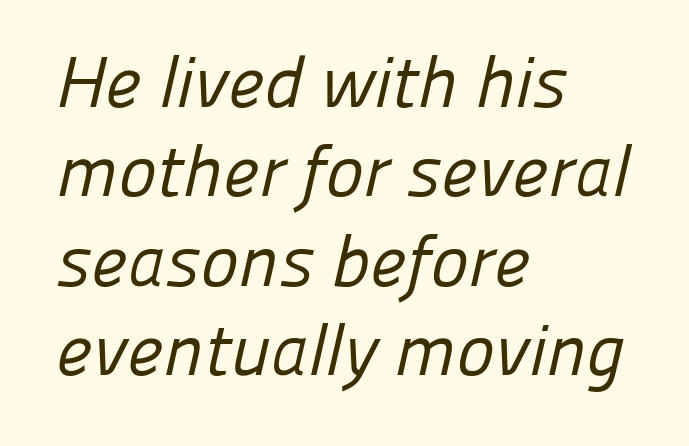
Weight class: somewhere from thin through regular. The passage shown is not underscored anywhere. The rendering anchors every line to the left-hand side. A typesetter would call this zero additional tracking. Typographically, this falls in the sans-serif category. Spacing verdict: proportional, widths tailored to each character.
